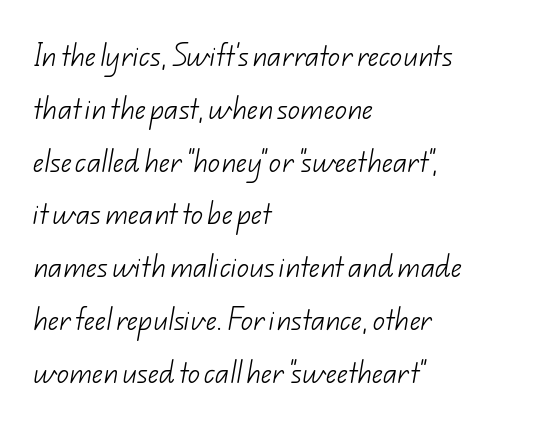
Q: Is the text bold? A: No.
Q: Is the text underlined? A: No.
Q: How is the paragraph aligned? A: Left-aligned.
Q: Is the spacing between letters normal or unusually wide? A: Normal.
Q: Is the spacing between lines tight, normal or loose? A: Loose.
